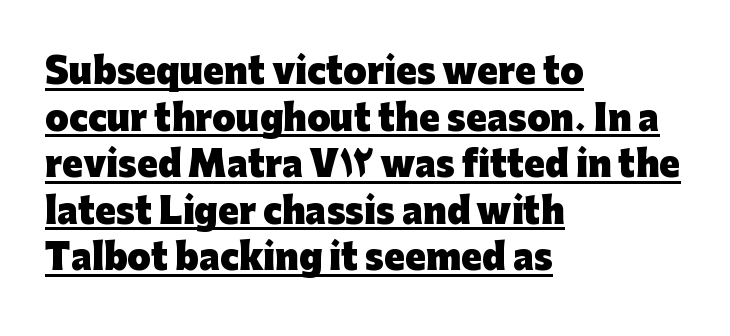
{"serif": "no", "italic": "no", "bold": "yes", "weight": "heavy", "width": "normal", "stroke_contrast": "low", "x_height": "medium", "monospaced": "no", "underline": "yes", "align": "left", "line_spacing": "normal", "line_spacing_ratio": 1.37, "letter_spacing": "normal", "letter_spacing_em": 0.0, "glyph_px": 34}
